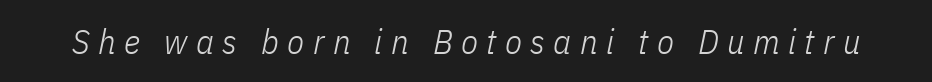
The image shows 35 px light, condensed type, italic (leaning right); set unusually wide letter spacing (+0.24 em), not underlined; low stroke contrast and a medium x-height.
